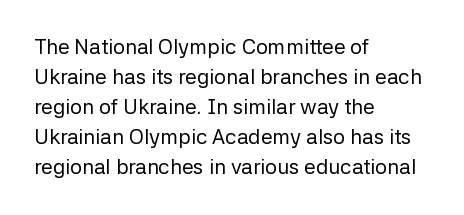
The image shows 21 px text type, upright; set left-aligned, normal line spacing (1.43x), normal letter spacing, not underlined.
